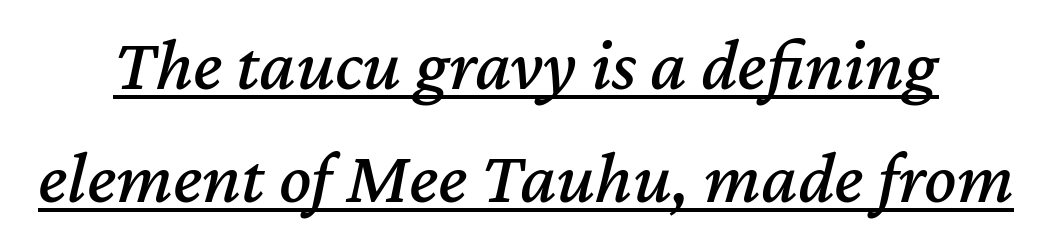
A typesetter would call this proportional, since set widths differ per character. Tracking value appears to be zero — textbook default spacing. These lines were composed using italics. The rendering uses the underline text-decoration.
